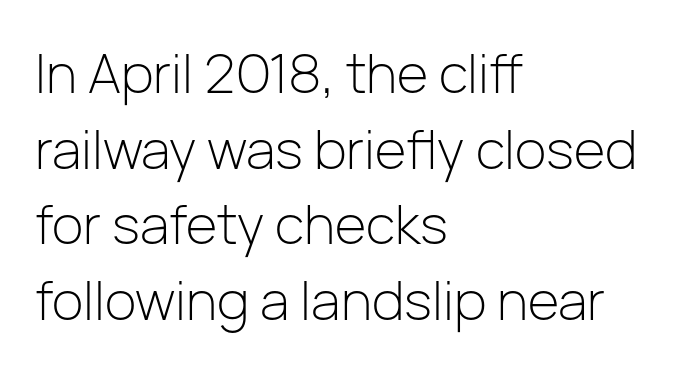
{"serif": "no", "italic": "no", "bold": "no", "weight": "light", "width": "normal", "stroke_contrast": "low", "x_height": "medium", "monospaced": "no", "underline": "no", "align": "left", "line_spacing": "normal", "line_spacing_ratio": 1.4, "letter_spacing": "normal", "letter_spacing_em": 0.0, "glyph_px": 54}
